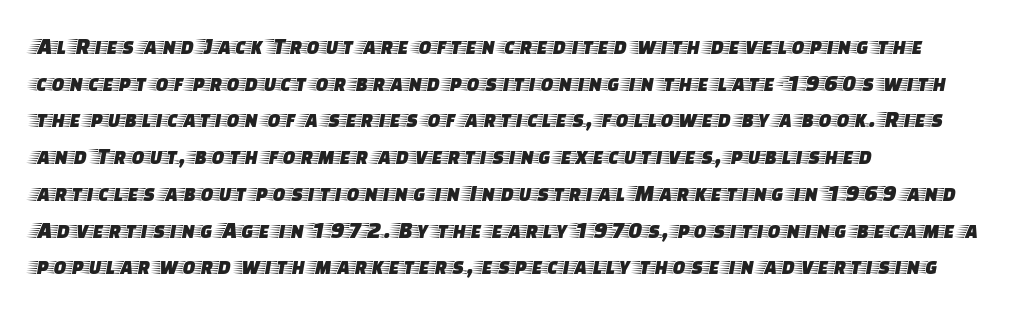
The image shows 24 px text type; set left-aligned, normal line spacing (1.53x), normal letter spacing, not underlined.
